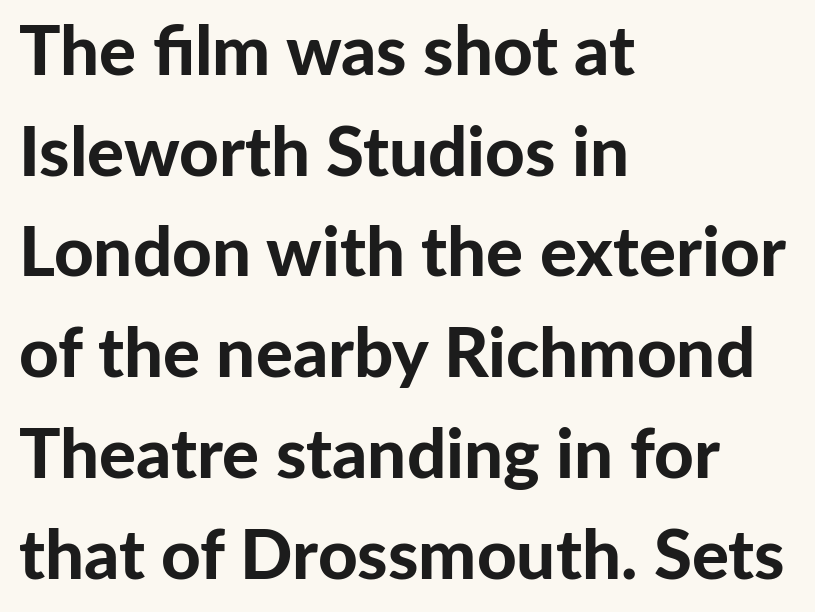
The image shows 69 px bold sans-serif type, upright; set left-aligned, normal line spacing (1.46x), normal letter spacing, not underlined; low stroke contrast and a medium x-height.
